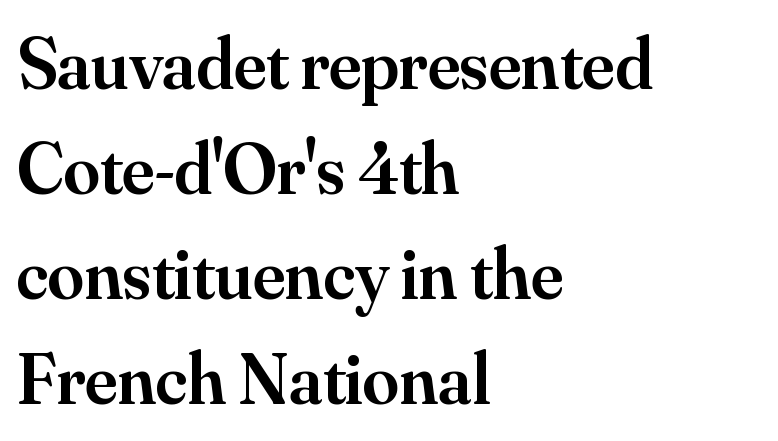
Stroke thickness is moderately raised; the sample reads as semibold. Horizontal alignment here is leftward, the default for most running prose. One glance says typical: line gaps are just what's usual. This rendering employs a face with finishing strokes, i.e., a serif.
